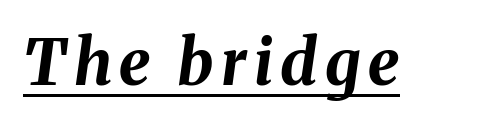
{"italic": "yes", "lean": "right", "slant_degrees": 8, "bold": "yes", "weight": "bold", "width": "normal", "stroke_contrast": "medium", "x_height": "medium", "monospaced": "no", "underline": "yes", "glyph_px": 63}
